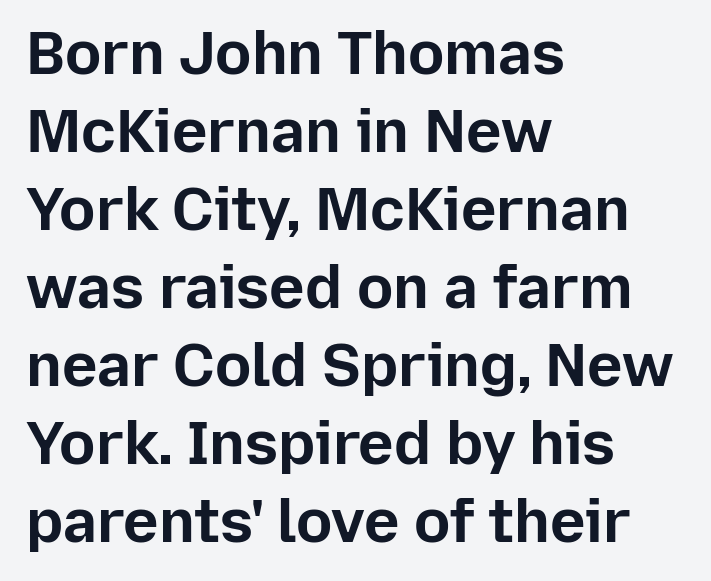
Q: Is the text bold? A: Yes.
Q: Is the text italic (slanted)? A: No, it is upright.
Q: Is the typeface a serif or a sans-serif typeface? A: Sans-serif.
Q: Is the text underlined? A: No.
Q: How is the paragraph aligned? A: Left-aligned.
Q: Is the spacing between letters normal or unusually wide? A: Normal.
Q: Is the spacing between lines tight, normal or loose? A: Normal.
Q: Width (condensed, normal, or wide)? A: Normal.
Q: Stroke contrast? A: Low.
Q: x-height? A: Medium.
Q: Monospaced? A: No.
